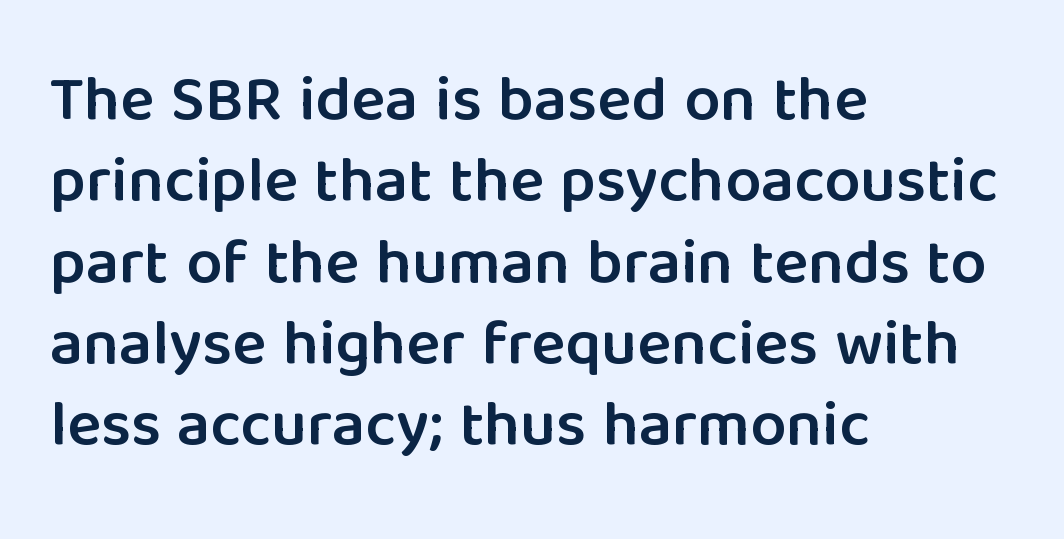
The image shows 64 px semibold sans-serif type, upright; set left-aligned, normal line spacing (1.27x), normal letter spacing, not underlined; low stroke contrast and a medium x-height.
